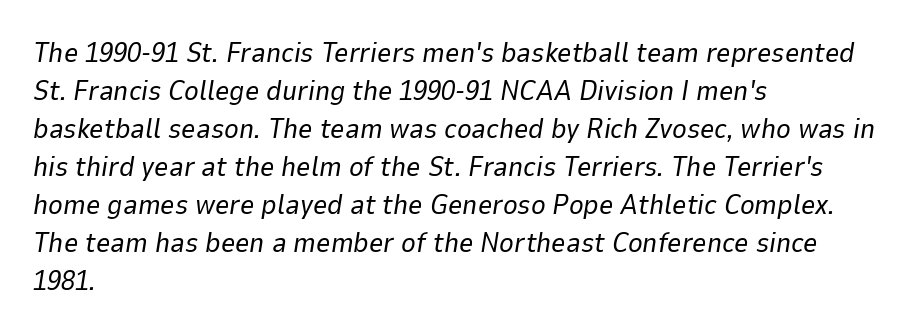
Spacing verdict: proportional, widths tailored to each character. This block has exactly the height ordinary leading produces. Summary of weight: not heavy and not bold. Nobody drew a line under any word here.
